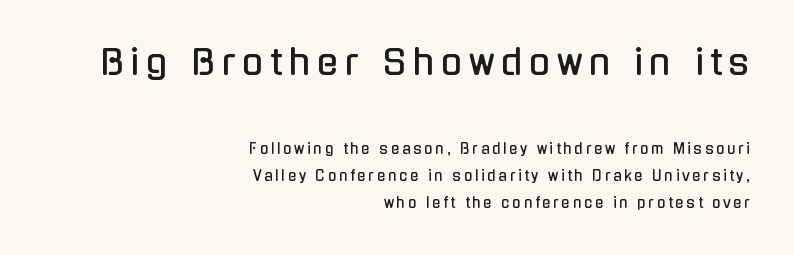
The letters advance in unequal steps, a hallmark of proportional type. A typesetter would mark this as roman, not italic. Words float on clear page, feet unadorned. Scale decreases going downward across the two blocks. Vertically, the passage feels expansive, rows floating well apart.
